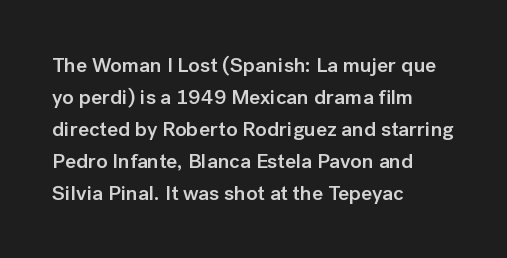
No word sits above an underline. This sample is left-justified, so line endings fall wherever the words run out. Honestly, the row spacing looks completely unremarkable. Students, this is semibold: more ink than regular, less than bold.
